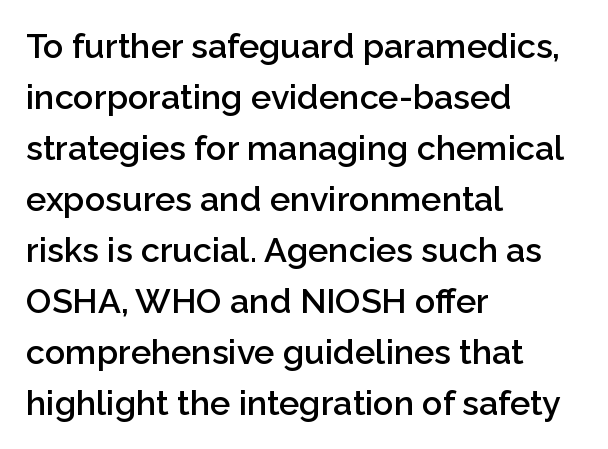
Looks like regular typesetting: each glyph gets only the width it needs. Regarding serifs, this sample does without them. Do the letters lean? They stand straight. Successive baselines arrive at the customary interval. Look at the tracking — it's just the regular setting, nothing added.
